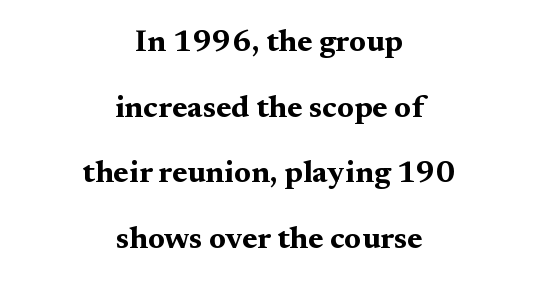
Q: Is the text bold? A: Yes.
Q: Is the text italic (slanted)? A: No, it is upright.
Q: Is the typeface a serif or a sans-serif typeface? A: Serif.
Q: Is the text underlined? A: No.
Q: How is the paragraph aligned? A: Centered.
Q: Is the spacing between letters normal or unusually wide? A: Normal.
Q: Is the spacing between lines tight, normal or loose? A: Loose.
Q: Width (condensed, normal, or wide)? A: Wide.
Q: Stroke contrast? A: Medium.
Q: x-height? A: Medium.
Q: Monospaced? A: No.
